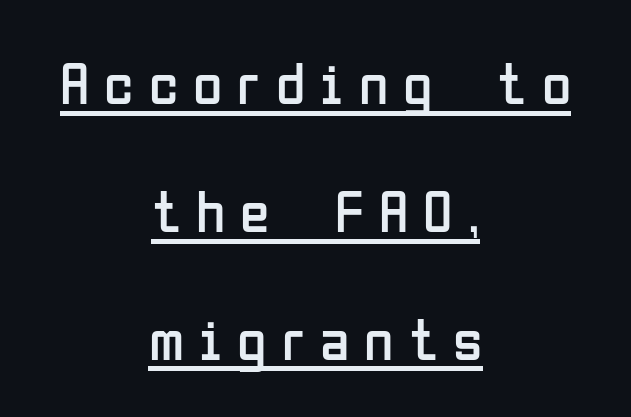
Is there an underline? Yes — a line sits under the letters. The line-height multiplier appears high, well above default. Does the copy run flush right? No — it is centered line by line. I'd call this a sans setting — the letters go barefoot.
